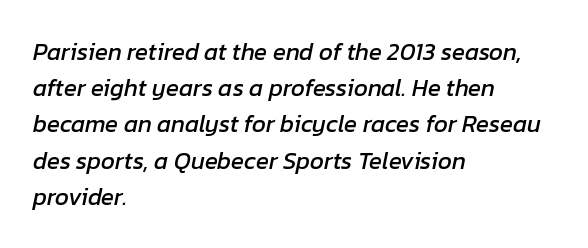
{"italic": "yes", "lean": "right", "slant_degrees": 12, "underline": "no", "align": "left", "line_spacing": "normal", "line_spacing_ratio": 1.51, "letter_spacing": "normal", "letter_spacing_em": 0.0, "glyph_px": 24}
